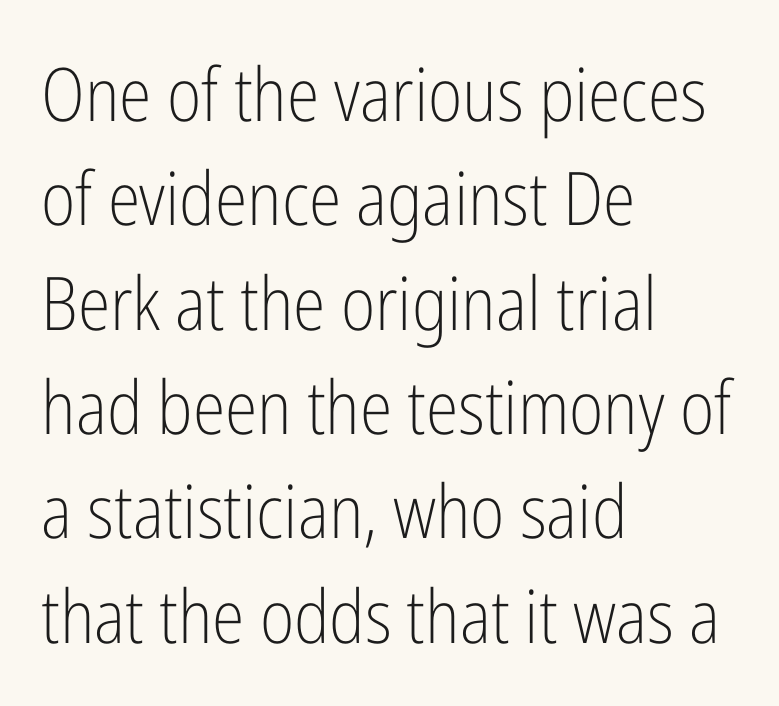
{"serif": "no", "italic": "no", "bold": "no", "weight": "light", "width": "condensed", "stroke_contrast": "low", "x_height": "medium", "monospaced": "no", "underline": "no", "align": "left", "line_spacing": "normal", "line_spacing_ratio": 1.41, "letter_spacing": "normal", "letter_spacing_em": 0.0, "glyph_px": 74}
